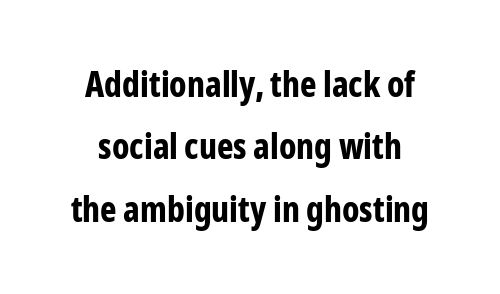
The image shows 35 px bold, condensed sans-serif type, upright; set centered, line spacing 1.78x, normal letter spacing, not underlined; low stroke contrast and a medium x-height.
